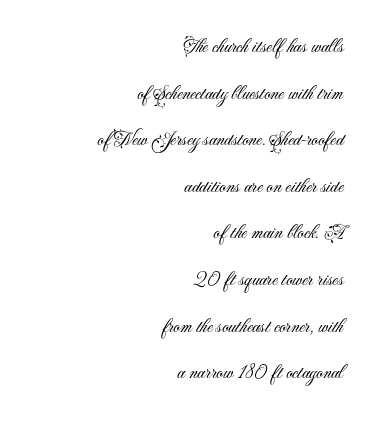
The image shows 20 px text type; set right-aligned, loose line spacing (2.33x), normal letter spacing, not underlined.
